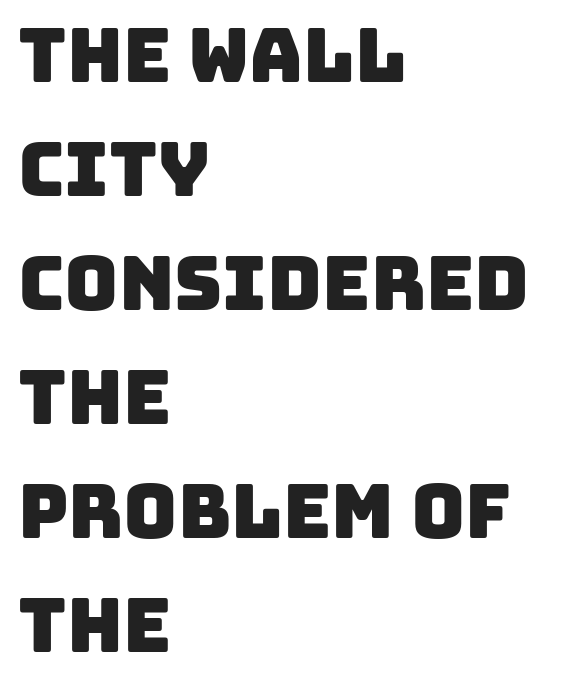
Q: Is the typeface a serif or a sans-serif typeface? A: Sans-serif.
Q: Is the text underlined? A: No.
Q: How is the paragraph aligned? A: Left-aligned.
Q: Is the spacing between letters normal or unusually wide? A: Normal.
Q: Is the spacing between lines tight, normal or loose? A: Normal.
Q: Width (condensed, normal, or wide)? A: Normal.
Q: Stroke contrast? A: Low.
Q: x-height? A: Large.
Q: Monospaced? A: No.
